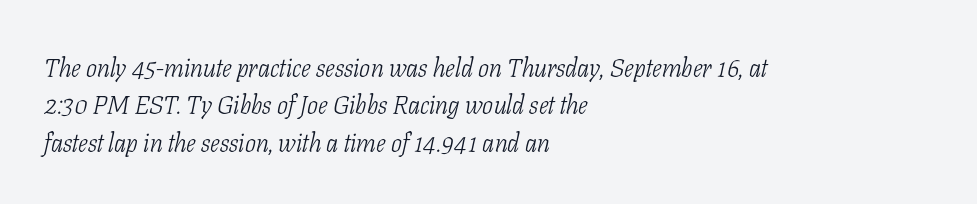
Q: Is the text bold? A: No.
Q: Is the text italic (slanted)? A: Yes, it leans right by about 11 degrees.
Q: Is the text underlined? A: No.
Q: How is the paragraph aligned? A: Left-aligned.
Q: Is the spacing between letters normal or unusually wide? A: Normal.
Q: Is the spacing between lines tight, normal or loose? A: Normal.
